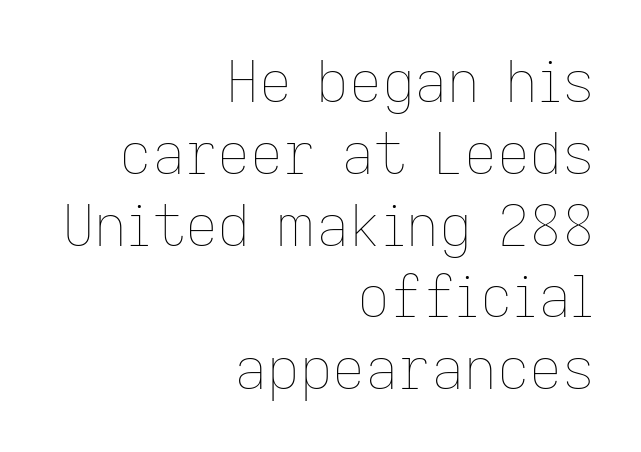
The rendering uses natural spacing where letterforms have individual widths. Descenders hang freely into open space. The line-height multiplier appears to be the usual default. Tracking value appears to be zero — textbook default spacing.
